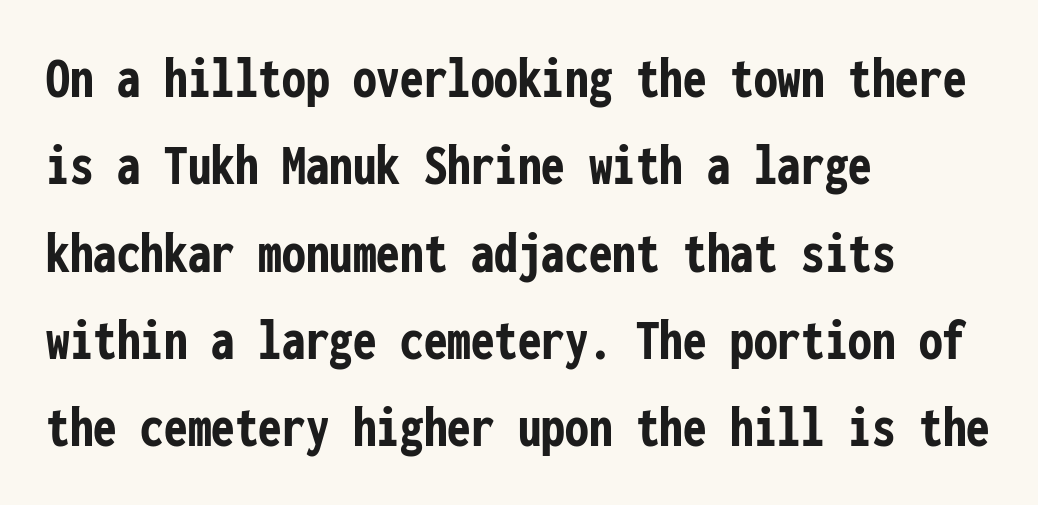
Lines of text with bare space underneath. These lines were composed using upright roman letters. The rendering uses typewriter-style spacing with identical character cells. Strokes here are thick enough to call this a true bold.
